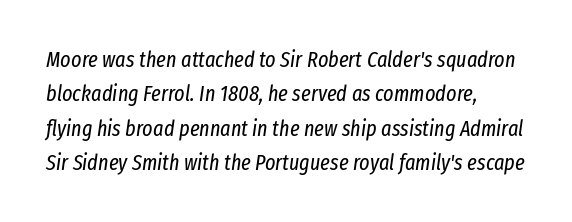
Q: Is the text bold? A: No.
Q: Is the text italic (slanted)? A: Yes, it leans right by about 8 degrees.
Q: Is the text underlined? A: No.
Q: How is the paragraph aligned? A: Left-aligned.
Q: Is the spacing between letters normal or unusually wide? A: Normal.
Q: Is the spacing between lines tight, normal or loose? A: Normal.
